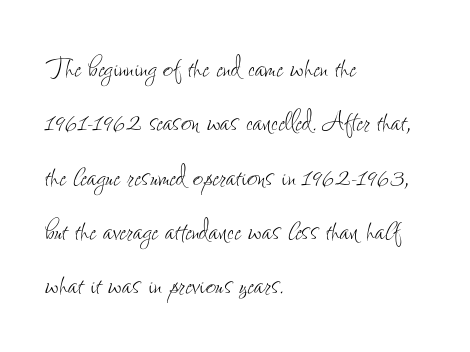
The image shows 36 px thin, condensed type; set left-aligned, normal line spacing (1.51x), normal letter spacing, not underlined; low stroke contrast and a small x-height.
